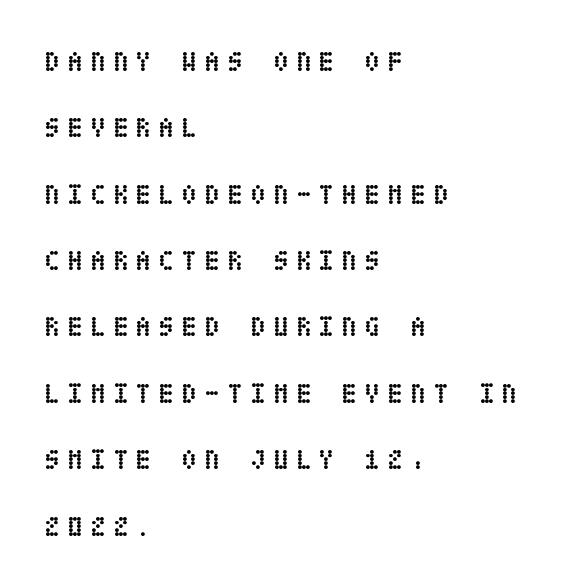
Casual observation: everything's shoved over to the left. Each row of text sits above clean, open space. Heavy, bold letterforms. No italicization has been applied; the sample stays upright.
